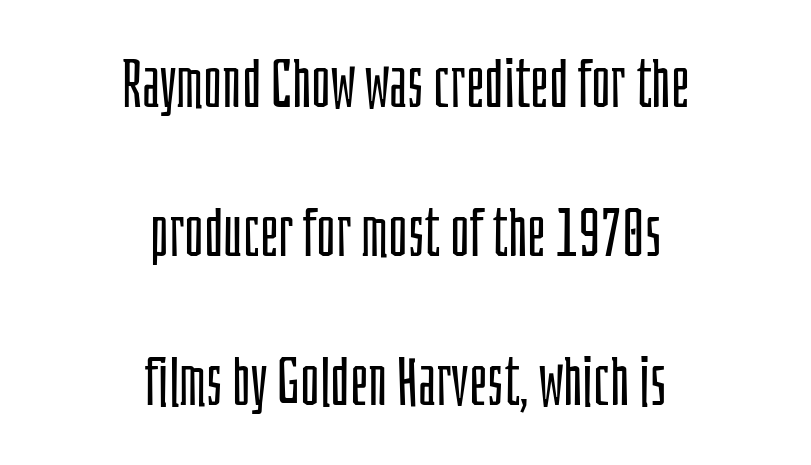
The image shows 66 px light, condensed sans-serif type, upright; set centered, loose line spacing (2.26x), normal letter spacing, not underlined; low stroke contrast and a large x-height.
